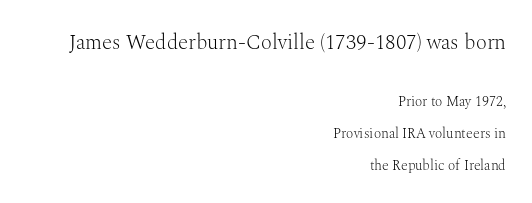
Between one letter and the next there's only the usual sliver of space. The vertical gap from one line to the next is large. Notice how the passage keeps a crisp vertical edge on the right only. The lettering holds an erect, upright posture throughout. The specimen omits any rule beneath the text block's lines. Weight: not bold — regular or lighter.
